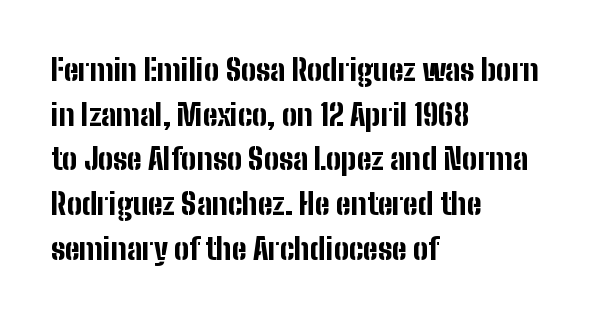
{"serif": "no", "italic": "no", "bold": "yes", "weight": "bold", "width": "condensed", "stroke_contrast": "low", "x_height": "medium", "monospaced": "no", "underline": "no", "align": "left", "line_spacing": "normal", "line_spacing_ratio": 1.49, "letter_spacing": "normal", "letter_spacing_em": 0.0, "glyph_px": 30}
